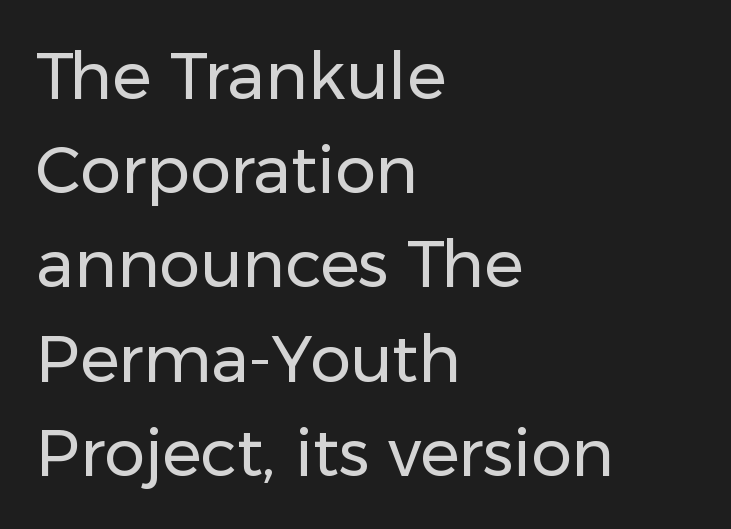
The image shows 65 px regular-weight sans-serif type, upright; set left-aligned, normal line spacing (1.45x), normal letter spacing, not underlined; low stroke contrast and a medium x-height.
